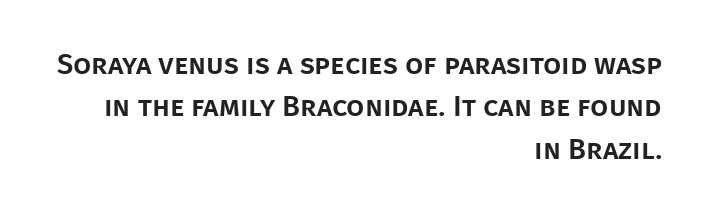
{"serif": "no", "italic": "no", "width": "normal", "stroke_contrast": "low", "x_height": "large", "monospaced": "no", "underline": "no", "align": "right", "line_spacing": "normal", "line_spacing_ratio": 1.46, "letter_spacing": "normal", "letter_spacing_em": 0.0, "glyph_px": 29}
